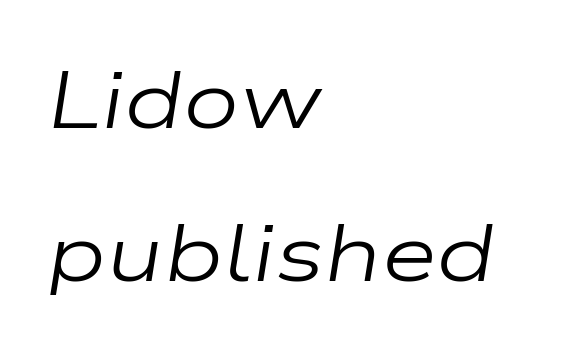
The image shows 80 px regular-weight, wide type, italic (leaning right); set left-aligned, loose line spacing (1.91x), normal letter spacing, not underlined; low stroke contrast and a medium x-height.
